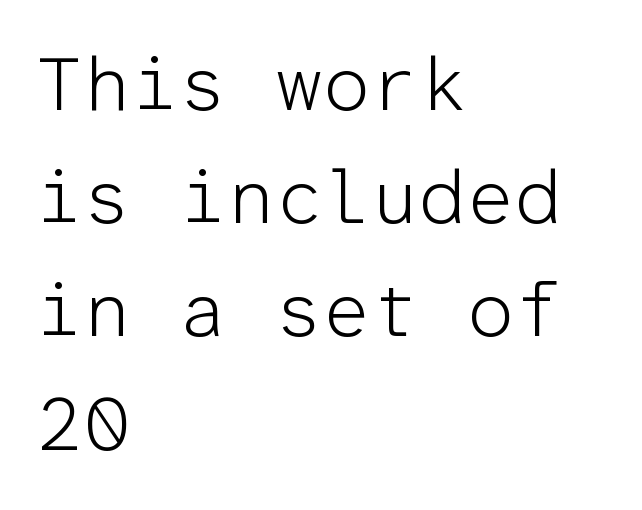
Grotesque or geometric, the face here clearly has no serifs. Stems and bowls with no extra thickness — not bold. Here the glyphs are tracked normally, forming tight word shapes. Line beginnings align vertically; line endings do not.
